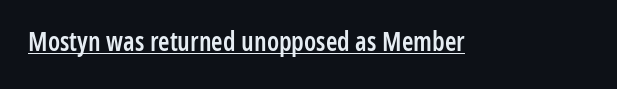
The letters stand upright; this is a roman face. This is moderately heavy type, rendered in semibold. These characters rest on top of a visible drawn line. You could call the tracking neutral — neither tight nor loose.
